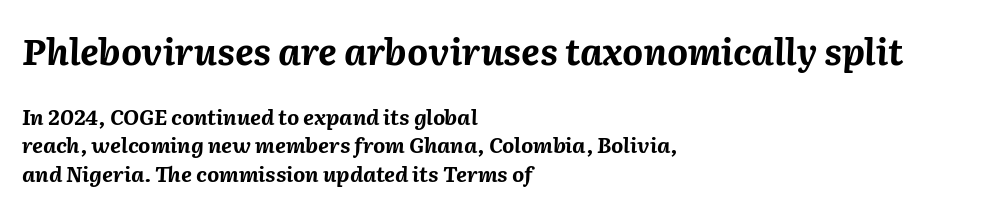
Typographic density is high because the face is bold. Each letter keeps its own natural width here, so spacing adapts to shape. Does the lettering tilt? It does — this is italic. Decoration check: the copy has no underline.
